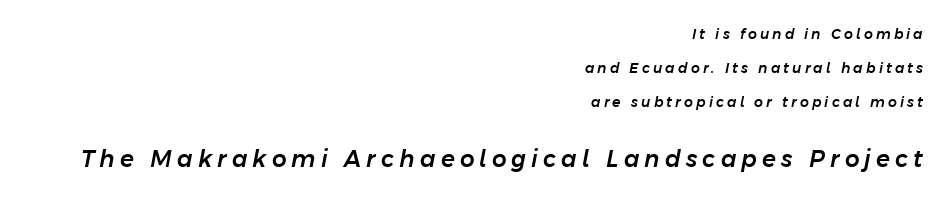
The image shows 23 px text type, italic (leaning right); set right-aligned, loose line spacing (2.43x), unusually wide letter spacing (+0.22 em), not underlined; the second (bottom) block is 1.64x larger.
